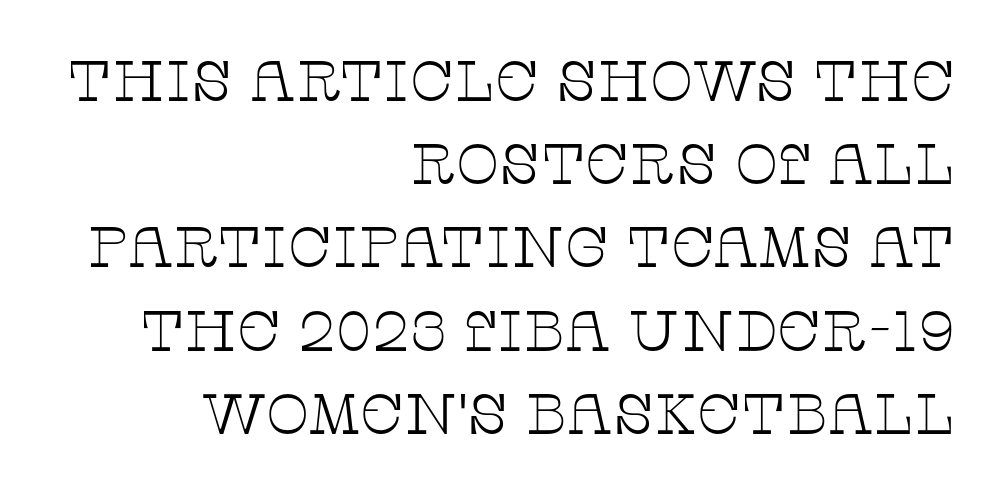
Has an underline been added? It has not. Spacing verdict: proportional, widths tailored to each character. Is the stroke heavy? The answer is a plain regular-or-lighter. The rendering uses a moderate line-height, typical for paragraphs.
